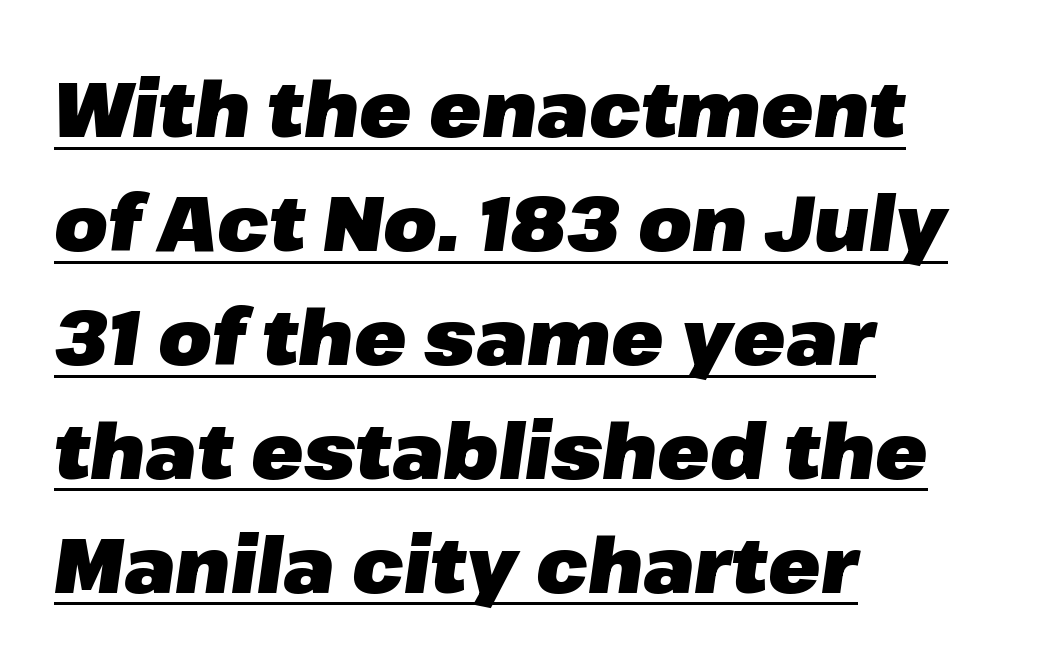
{"italic": "yes", "lean": "right", "slant_degrees": 8, "bold": "yes", "weight": "heavy", "width": "normal", "stroke_contrast": "low", "x_height": "medium", "monospaced": "no", "underline": "yes", "align": "left", "line_spacing": "normal", "line_spacing_ratio": 1.48, "letter_spacing": "normal", "letter_spacing_em": 0.0, "glyph_px": 77}
